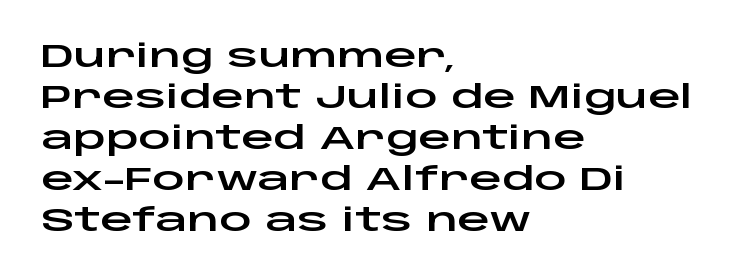
{"serif": "no", "italic": "no", "width": "wide", "stroke_contrast": "low", "x_height": "large", "monospaced": "no", "underline": "no", "align": "left", "line_spacing": "normal", "line_spacing_ratio": 1.28, "letter_spacing": "normal", "letter_spacing_em": 0.0, "glyph_px": 32}
